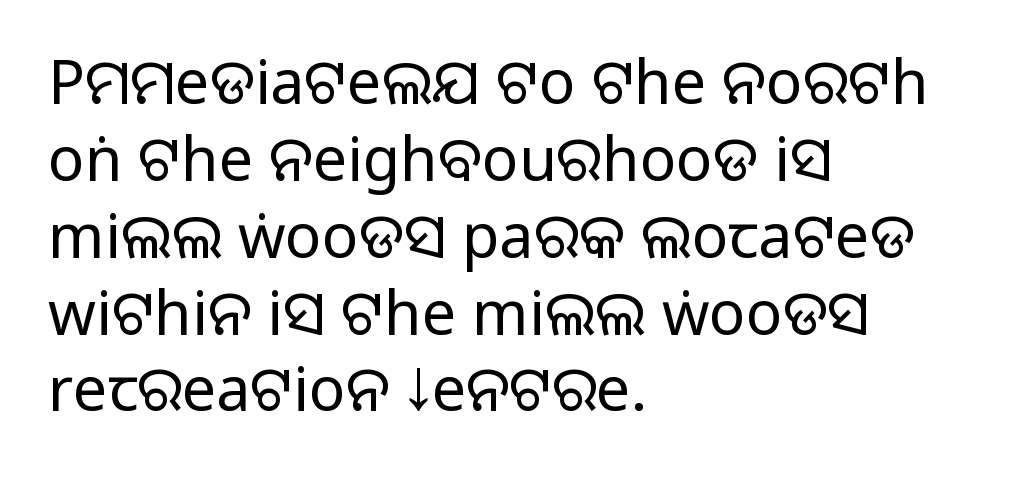
The image shows 61 px regular-weight sans-serif type, upright; set left-aligned, normal line spacing (1.26x), normal letter spacing, not underlined; low stroke contrast and a large x-height.
